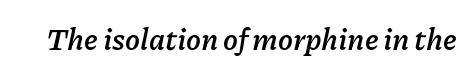
The image shows 30 px semibold type, italic (leaning right); set normal letter spacing, not underlined; low stroke contrast and a medium x-height.
